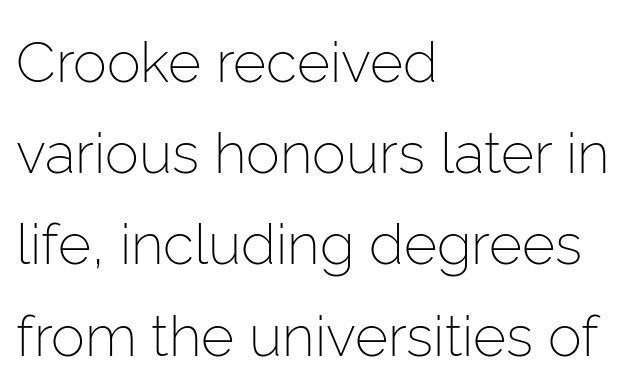
{"serif": "no", "italic": "no", "bold": "no", "weight": "light", "width": "normal", "stroke_contrast": "low", "x_height": "medium", "monospaced": "no", "underline": "no", "align": "left", "line_spacing": "normal", "line_spacing_ratio": 1.6, "letter_spacing": "normal", "letter_spacing_em": 0.0, "glyph_px": 57}
